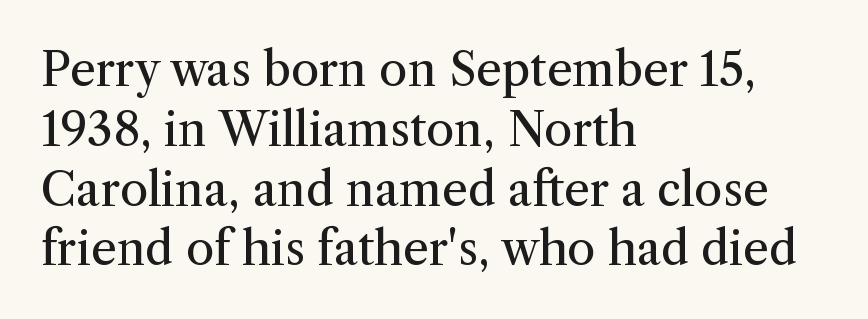
{"serif": "yes", "italic": "no", "bold": "no", "weight": "regular", "width": "normal", "stroke_contrast": "medium", "x_height": "medium", "monospaced": "no", "underline": "no", "align": "left", "line_spacing": "normal", "line_spacing_ratio": 1.3, "letter_spacing": "normal", "letter_spacing_em": 0.0, "glyph_px": 46}
